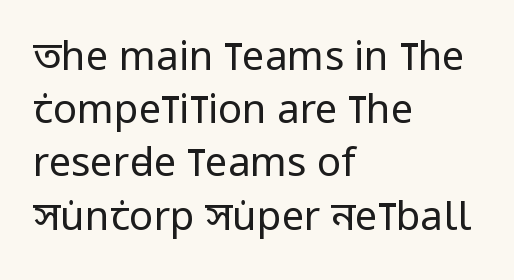
The image shows 40 px regular-weight, condensed sans-serif type, upright; set left-aligned, normal line spacing (1.33x), normal letter spacing, not underlined; low stroke contrast and a large x-height.
